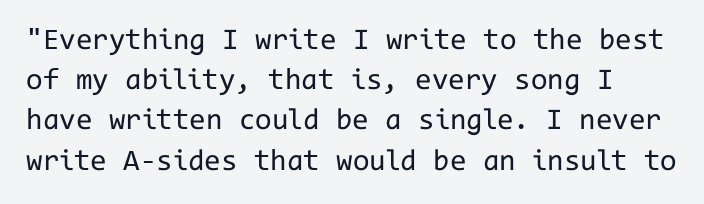
Nope, no serifs anywhere on these letters. Students, observe: this is what conventionally led text looks like. The typesetting does not lean heavy: it is not bold. Is the letter spacing exaggerated? No — it looks like the ordinary default. Do the characters align in a grid? Yes, the font is monospaced. The area under the type is left untouched.
